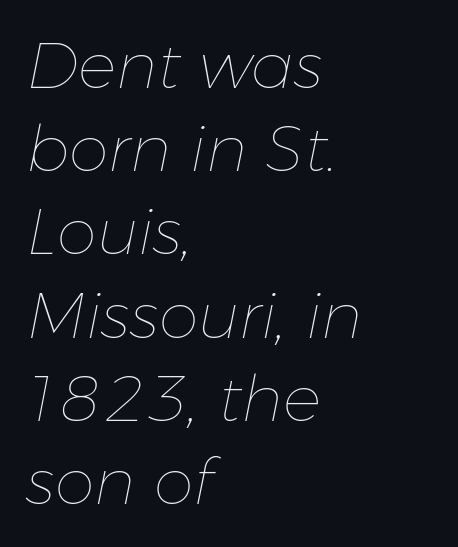
The image shows 64 px thin type, italic (leaning right); set left-aligned, normal line spacing (1.3x), normal letter spacing, not underlined; low stroke contrast and a medium x-height.
